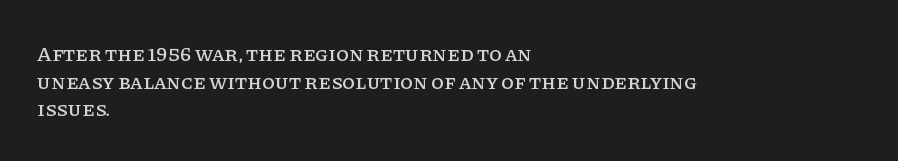
The image shows 21 px text type, upright; set left-aligned, normal line spacing (1.31x), normal letter spacing, not underlined.
